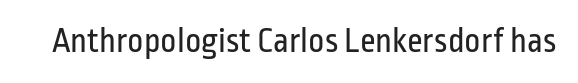
Vertical strokes here are truly vertical. Each letter keeps its own natural width here, so spacing adapts to shape. Tracking here is standard; glyphs follow each other at the usual distance. These lines are composed in type without serifs.
